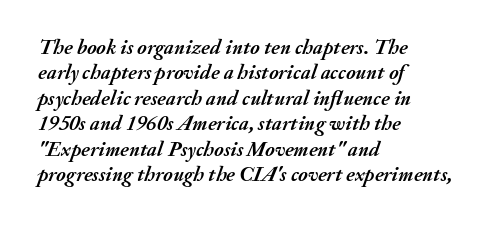
The image shows 21 px bold type, italic (leaning right); set left-aligned, line spacing 1.21x, normal letter spacing, not underlined.
